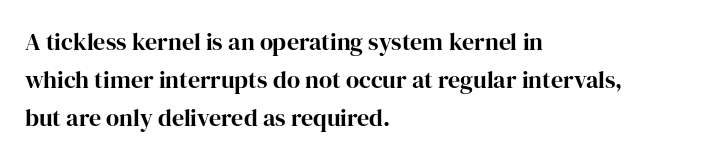
Q: Is the text italic (slanted)? A: No, it is upright.
Q: Is the text underlined? A: No.
Q: How is the paragraph aligned? A: Left-aligned.
Q: Is the spacing between letters normal or unusually wide? A: Normal.
Q: Is the spacing between lines tight, normal or loose? A: Normal.
